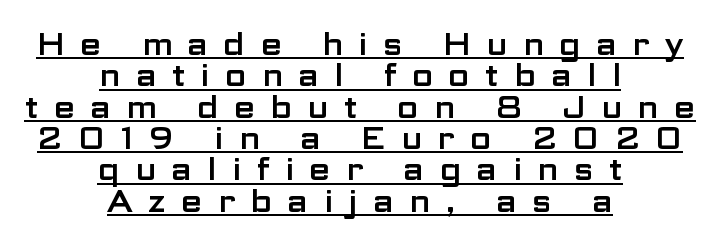
Notice how the passage keeps no hard edge, just a central spine. A typesetter would label this face a sans. Notice how descenders almost collide with the ascenders below — that's tight leading. The passage shown is typed in a proportional face where columns would drift.
